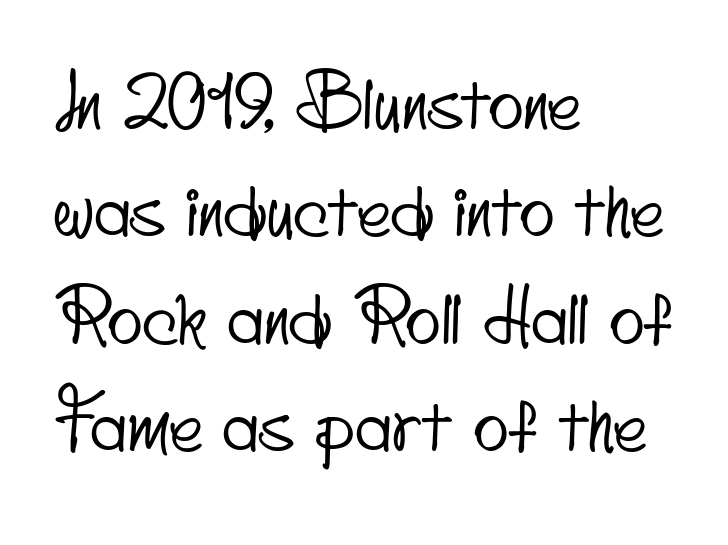
{"serif": "no", "width": "condensed", "stroke_contrast": "low", "x_height": "small", "monospaced": "no", "underline": "no", "align": "left", "line_spacing": "normal", "line_spacing_ratio": 1.47, "letter_spacing": "normal", "letter_spacing_em": 0.0, "glyph_px": 73}
